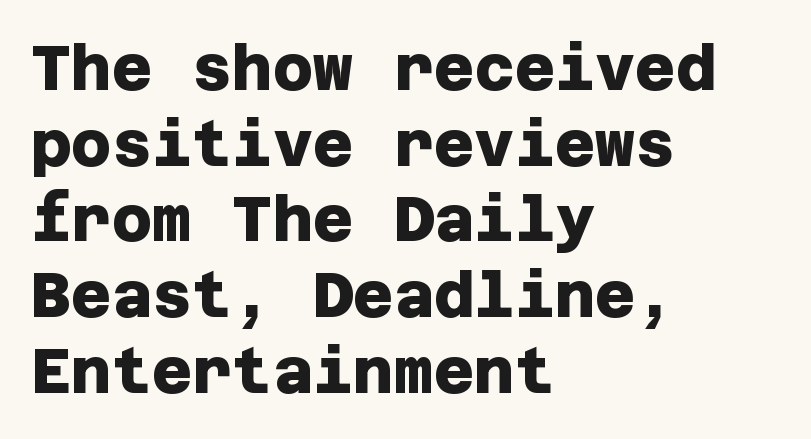
{"serif": "no", "bold": "yes", "weight": "heavy", "width": "normal", "stroke_contrast": "low", "x_height": "large", "underline": "no", "align": "left", "line_spacing_ratio": 1.22, "letter_spacing": "normal", "letter_spacing_em": 0.0, "glyph_px": 62}
